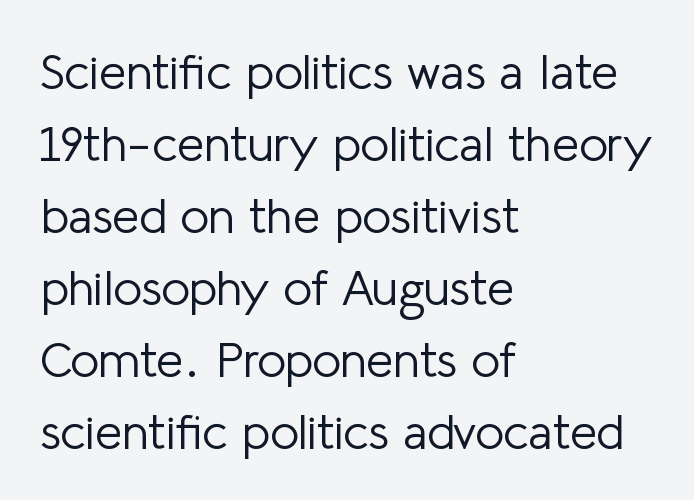
Q: Is the text bold? A: No.
Q: Is the text italic (slanted)? A: No, it is upright.
Q: Is the typeface a serif or a sans-serif typeface? A: Sans-serif.
Q: Is the text underlined? A: No.
Q: How is the paragraph aligned? A: Left-aligned.
Q: Is the spacing between letters normal or unusually wide? A: Normal.
Q: Is the spacing between lines tight, normal or loose? A: Normal.
Q: Width (condensed, normal, or wide)? A: Normal.
Q: Stroke contrast? A: Low.
Q: x-height? A: Medium.
Q: Monospaced? A: No.
